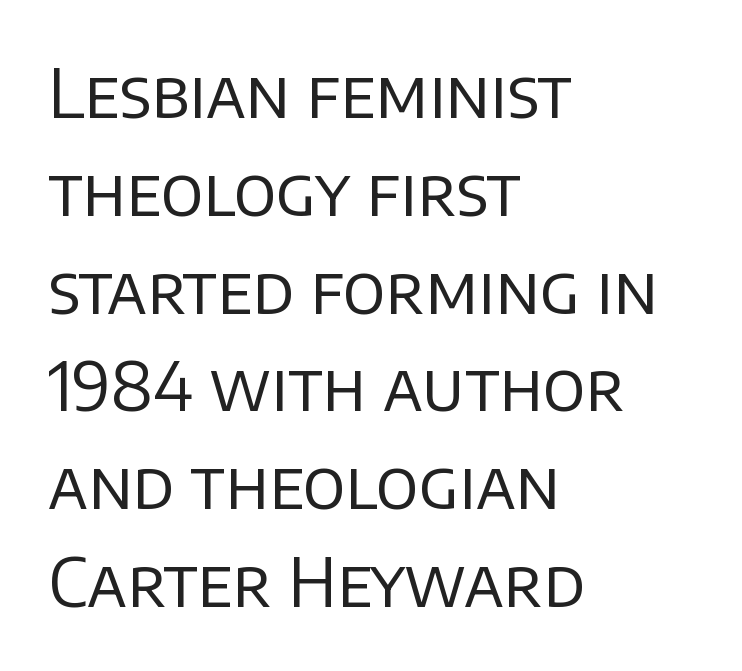
Q: Is the text bold? A: No.
Q: Is the text italic (slanted)? A: No, it is upright.
Q: Is the typeface a serif or a sans-serif typeface? A: Sans-serif.
Q: Is the text underlined? A: No.
Q: How is the paragraph aligned? A: Left-aligned.
Q: Is the spacing between letters normal or unusually wide? A: Normal.
Q: Is the spacing between lines tight, normal or loose? A: Normal.
Q: Width (condensed, normal, or wide)? A: Normal.
Q: Stroke contrast? A: Low.
Q: x-height? A: Large.
Q: Monospaced? A: No.
